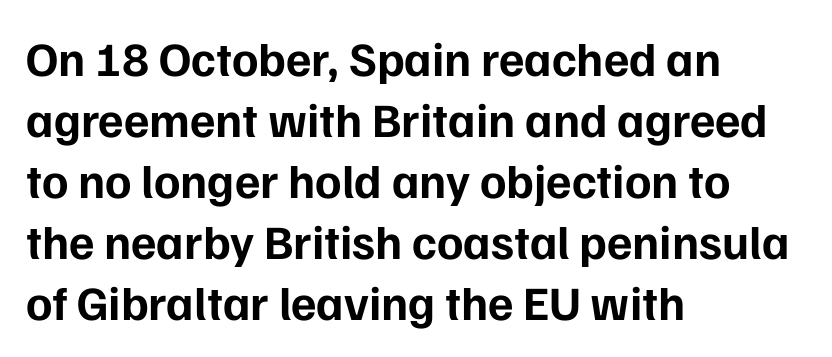
Standard letterfit; no display-style spreading of the glyphs. Heavy, bold letterforms. What kind of face is this? One without serifs — a sans. The lines sit at an ordinary, default distance from one another. The lines are quadded left.
